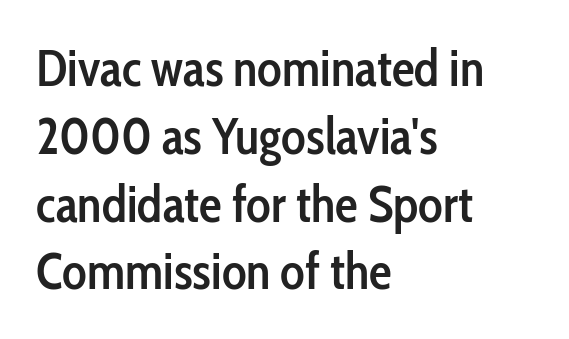
Q: Is the text bold? A: Semi-bold.
Q: Is the text italic (slanted)? A: No, it is upright.
Q: Is the typeface a serif or a sans-serif typeface? A: Sans-serif.
Q: Is the text underlined? A: No.
Q: How is the paragraph aligned? A: Left-aligned.
Q: Is the spacing between letters normal or unusually wide? A: Normal.
Q: Is the spacing between lines tight, normal or loose? A: Normal.
Q: Width (condensed, normal, or wide)? A: Condensed.
Q: Stroke contrast? A: Low.
Q: x-height? A: Medium.
Q: Monospaced? A: No.
